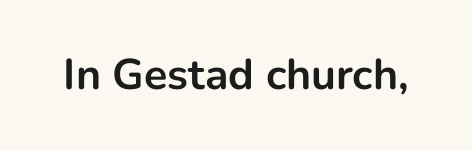
The image shows 43 px bold sans-serif type, upright; set normal letter spacing, not underlined; low stroke contrast and a medium x-height.
